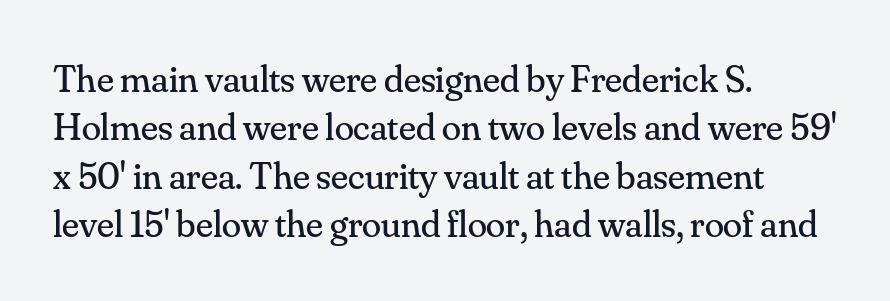
{"serif": "yes", "italic": "no", "bold": "no", "weight": "regular", "width": "normal", "stroke_contrast": "medium", "x_height": "small", "monospaced": "no", "underline": "no", "align": "left", "line_spacing_ratio": 1.24, "letter_spacing": "normal", "letter_spacing_em": 0.0, "glyph_px": 39}
